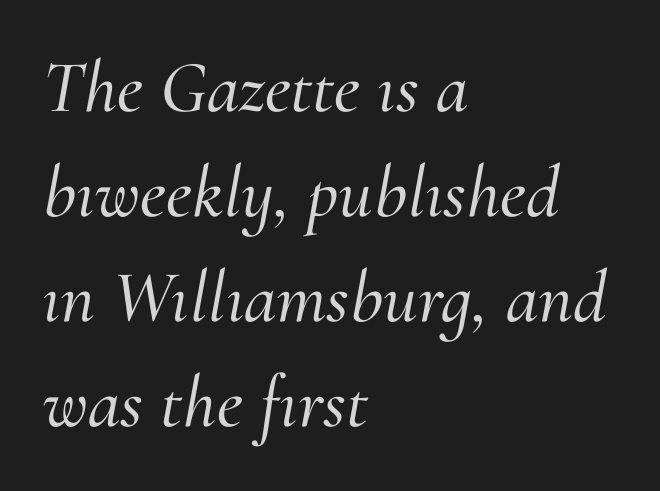
{"serif": "yes", "italic": "yes", "lean": "right", "slant_degrees": 10, "width": "normal", "stroke_contrast": "medium", "x_height": "small", "monospaced": "no", "underline": "no", "align": "left", "line_spacing": "normal", "line_spacing_ratio": 1.42, "letter_spacing": "normal", "letter_spacing_em": 0.0, "glyph_px": 74}
